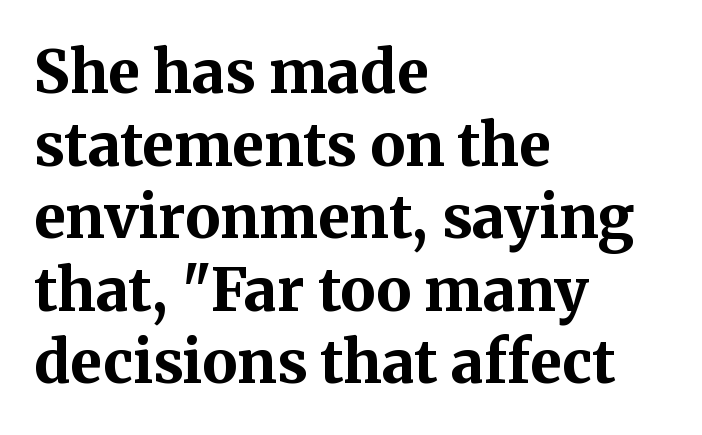
{"serif": "yes", "italic": "no", "bold": "yes", "weight": "bold", "width": "normal", "stroke_contrast": "medium", "x_height": "medium", "monospaced": "no", "underline": "no", "align": "left", "line_spacing_ratio": 1.23, "letter_spacing": "normal", "letter_spacing_em": 0.0, "glyph_px": 59}
